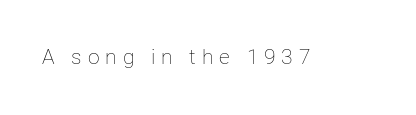
Q: Is the text bold? A: No.
Q: Is the text italic (slanted)? A: No, it is upright.
Q: Is the text underlined? A: No.
Q: Is the spacing between letters normal or unusually wide? A: Unusually wide.
